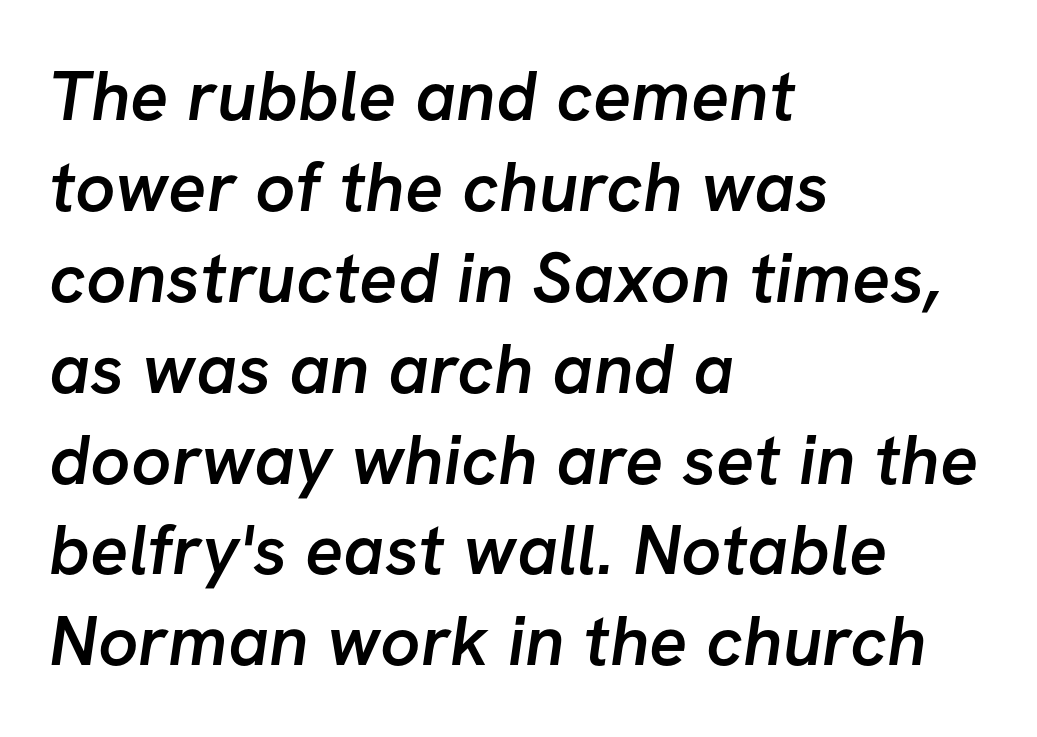
Q: Is the text bold? A: Semi-bold.
Q: Is the typeface a serif or a sans-serif typeface? A: Sans-serif.
Q: Is the text underlined? A: No.
Q: How is the paragraph aligned? A: Left-aligned.
Q: Is the spacing between letters normal or unusually wide? A: Normal.
Q: Is the spacing between lines tight, normal or loose? A: Normal.
Q: Width (condensed, normal, or wide)? A: Normal.
Q: Stroke contrast? A: Low.
Q: x-height? A: Medium.
Q: Monospaced? A: No.
